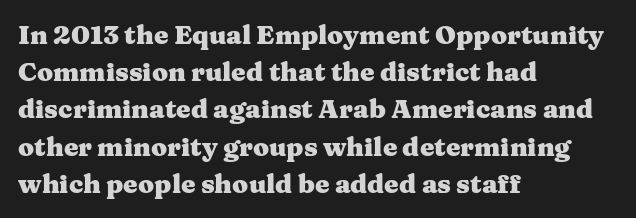
The image shows 26 px bold type, upright; set left-aligned, normal line spacing (1.43x), normal letter spacing, not underlined.
